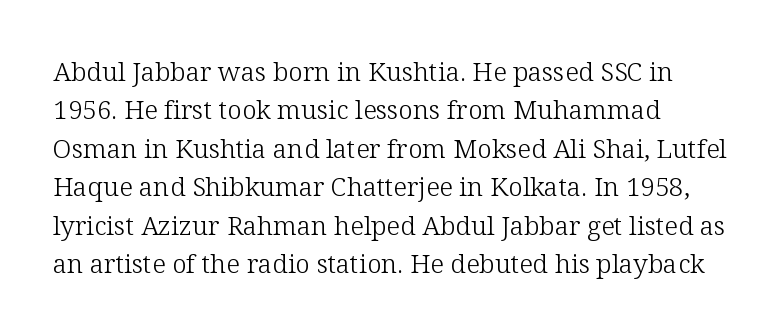
{"italic": "no", "bold": "no", "underline": "no", "align": "left", "line_spacing": "normal", "line_spacing_ratio": 1.48, "letter_spacing": "normal", "letter_spacing_em": 0.0, "glyph_px": 26}
